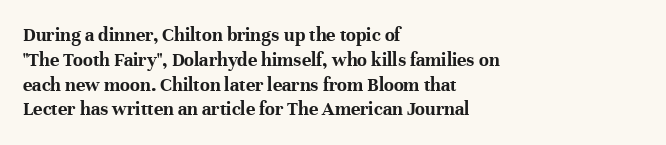
{"italic": "no", "bold": "yes", "underline": "no", "align": "left", "line_spacing_ratio": 1.24, "letter_spacing": "normal", "letter_spacing_em": 0.0, "glyph_px": 20}
